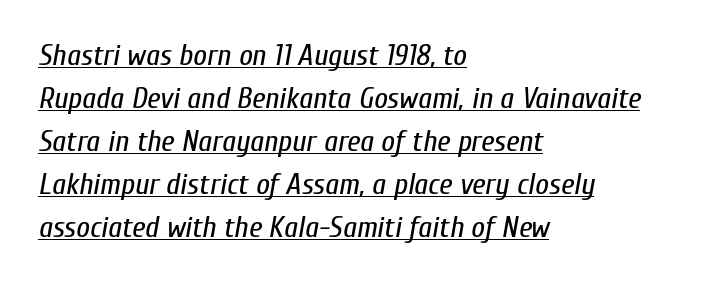
{"italic": "yes", "lean": "right", "slant_degrees": 10, "bold": "no", "weight": "regular", "width": "condensed", "stroke_contrast": "low", "x_height": "medium", "monospaced": "no", "underline": "yes", "align": "left", "line_spacing": "normal", "line_spacing_ratio": 1.43, "letter_spacing": "normal", "letter_spacing_em": 0.0, "glyph_px": 30}
